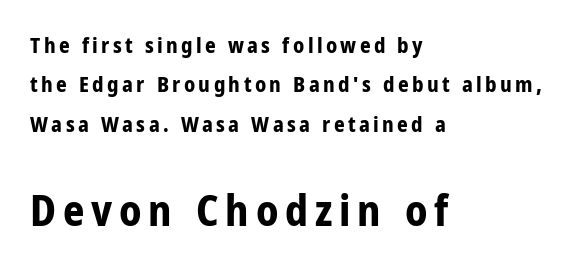
Q: Is the text bold? A: Yes.
Q: Is the text italic (slanted)? A: No, it is upright.
Q: Is the typeface a serif or a sans-serif typeface? A: Sans-serif.
Q: Is the text underlined? A: No.
Q: How is the paragraph aligned? A: Left-aligned.
Q: Which block of text is set in a larger size, the first (top) or the second (bottom)? A: The second (bottom) one.
Q: Width (condensed, normal, or wide)? A: Condensed.
Q: Stroke contrast? A: Low.
Q: x-height? A: Medium.
Q: Monospaced? A: No.
